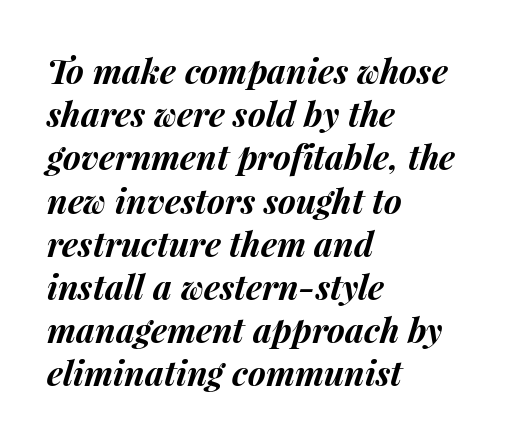
The image shows 34 px bold type, italic (leaning right); set left-aligned, normal line spacing (1.27x), normal letter spacing, not underlined; medium stroke contrast and a medium x-height.
